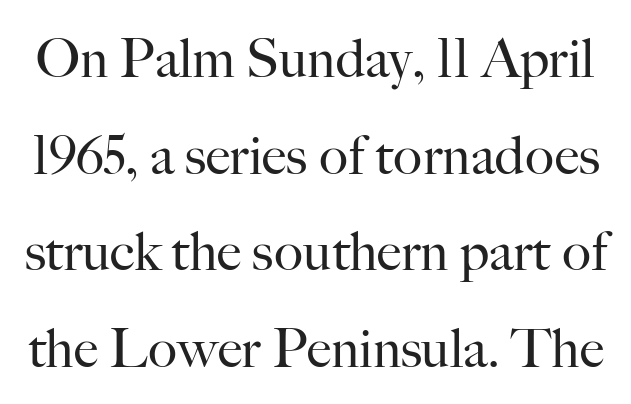
Q: Is the text bold? A: No.
Q: Is the text italic (slanted)? A: No, it is upright.
Q: Is the typeface a serif or a sans-serif typeface? A: Serif.
Q: Is the text underlined? A: No.
Q: Is the spacing between letters normal or unusually wide? A: Normal.
Q: Width (condensed, normal, or wide)? A: Normal.
Q: Stroke contrast? A: High.
Q: x-height? A: Small.
Q: Monospaced? A: No.
